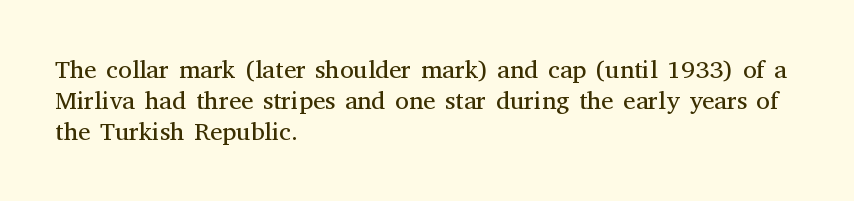
Q: Is the text bold? A: No.
Q: Is the text italic (slanted)? A: No, it is upright.
Q: Is the text underlined? A: No.
Q: How is the paragraph aligned? A: Left-aligned.
Q: Is the spacing between letters normal or unusually wide? A: Normal.
